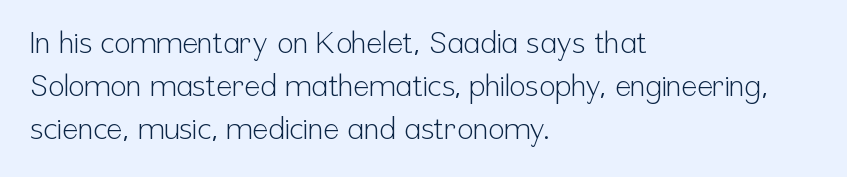
{"serif": "no", "italic": "no", "bold": "no", "weight": "light", "width": "condensed", "stroke_contrast": "low", "x_height": "medium", "monospaced": "no", "underline": "no", "align": "left", "line_spacing": "normal", "line_spacing_ratio": 1.43, "letter_spacing": "normal", "letter_spacing_em": 0.0, "glyph_px": 30}
